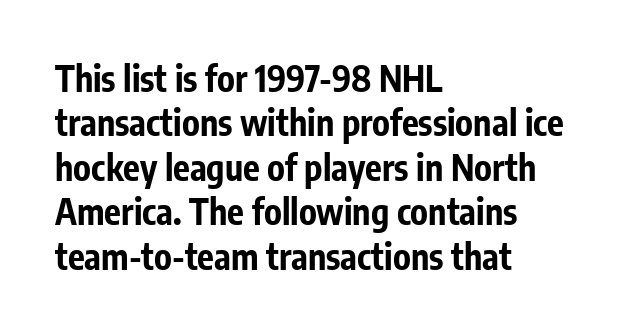
Q: Is the text bold? A: Yes.
Q: Is the text italic (slanted)? A: No, it is upright.
Q: Is the typeface a serif or a sans-serif typeface? A: Sans-serif.
Q: Is the text underlined? A: No.
Q: How is the paragraph aligned? A: Left-aligned.
Q: Is the spacing between letters normal or unusually wide? A: Normal.
Q: Is the spacing between lines tight, normal or loose? A: Normal.
Q: Width (condensed, normal, or wide)? A: Condensed.
Q: Stroke contrast? A: Low.
Q: x-height? A: Medium.
Q: Monospaced? A: No.
